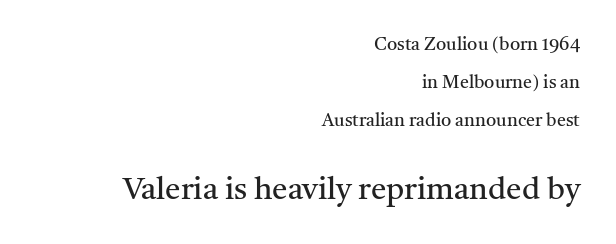
Each letter keeps its own natural width here, so spacing adapts to shape. The rendering enlarges the type as you move from the upper chunk to the lower. Line endings align vertically; line beginnings do not. If you drew a line through each stem, it would be perfectly vertical. The glyphs in this specimen are seriffed.
